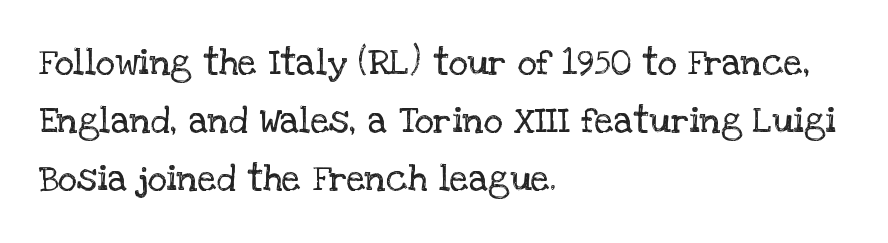
Q: Is the text bold? A: No.
Q: Is the text italic (slanted)? A: No, it is upright.
Q: Is the typeface a serif or a sans-serif typeface? A: Serif.
Q: Is the text underlined? A: No.
Q: How is the paragraph aligned? A: Left-aligned.
Q: Is the spacing between letters normal or unusually wide? A: Normal.
Q: Is the spacing between lines tight, normal or loose? A: Normal.
Q: Width (condensed, normal, or wide)? A: Normal.
Q: Stroke contrast? A: Low.
Q: x-height? A: Large.
Q: Monospaced? A: No.
